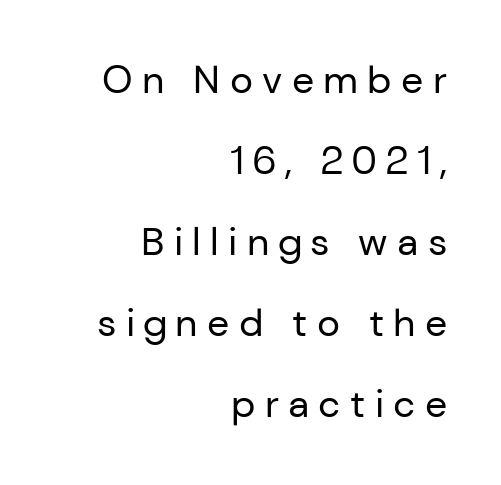
Underlining? Definitely not there. Looks like regular typesetting: each glyph gets only the width it needs. One-word summary of the alignment: right. Typographically, this falls in the sans-serif category. In terms of leading, this rendering errs on the spacious side.
